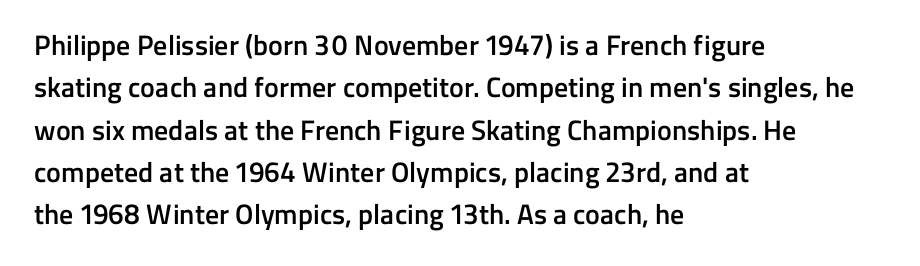
{"serif": "no", "italic": "no", "bold": "semi", "weight": "semibold", "width": "normal", "stroke_contrast": "low", "x_height": "medium", "monospaced": "no", "underline": "no", "align": "left", "line_spacing": "normal", "line_spacing_ratio": 1.51, "letter_spacing": "normal", "letter_spacing_em": 0.0, "glyph_px": 28}
